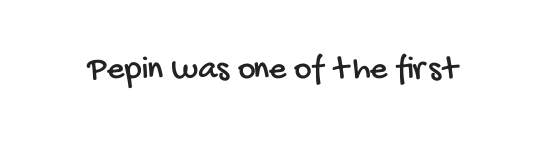
Spacing verdict: proportional, widths tailored to each character. Check where the strokes stop: nothing finishes them off — pure sans. Clear beneath every line of the passage. Compared with typical body copy, the letter spacing here is the same.
